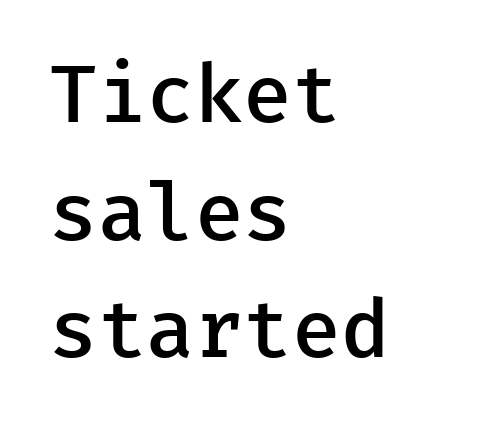
The image shows 79 px semibold sans-serif type, upright, monospaced; set left-aligned, normal line spacing (1.49x), normal letter spacing, not underlined; low stroke contrast and a medium x-height.
